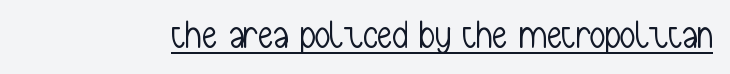
{"serif": "no", "italic": "no", "bold": "no", "weight": "light", "width": "condensed", "stroke_contrast": "low", "x_height": "medium", "monospaced": "no", "underline": "yes", "letter_spacing": "normal", "letter_spacing_em": 0.0, "glyph_px": 38}
